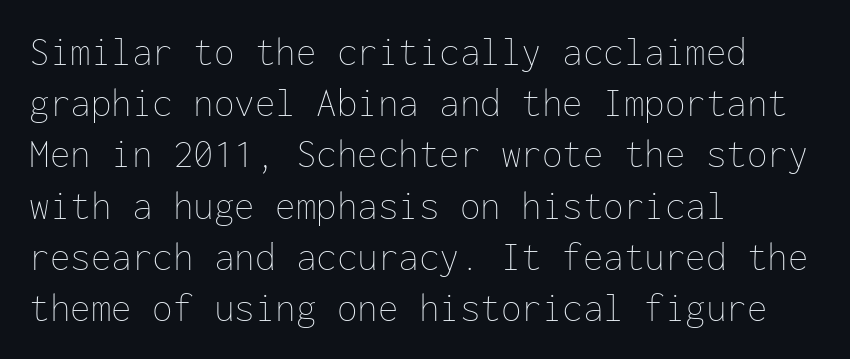
The image shows 41 px thin type, upright, monospaced; set left-aligned, normal line spacing (1.25x), normal letter spacing, not underlined; low stroke contrast and a medium x-height.
